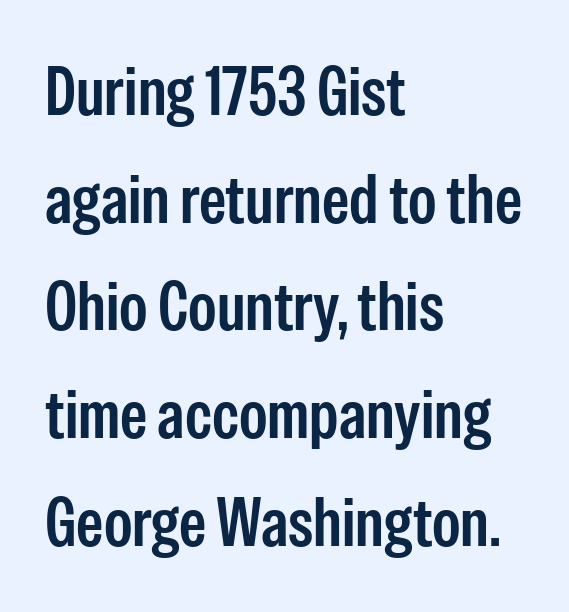
The gaps between neighbouring characters are ordinary and unremarkable. The ragged edge is on the right, which tells us the setting is flush left. A somewhat darkened texture: the type is semibold rather than bold. Quick note: not italic, upright. This rendering features lettering with no underline.
